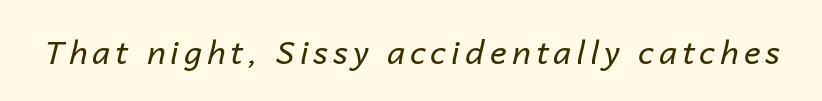
Q: Is the text bold? A: No.
Q: Is the text italic (slanted)? A: Yes, it leans right by about 14 degrees.
Q: Is the text underlined? A: No.
Q: Width (condensed, normal, or wide)? A: Normal.
Q: Stroke contrast? A: Low.
Q: x-height? A: Medium.
Q: Monospaced? A: No.
